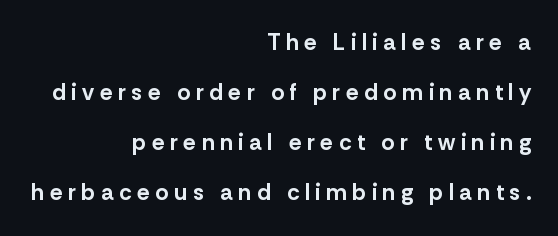
{"italic": "no", "bold": "yes", "underline": "no", "align": "right", "line_spacing": "loose", "line_spacing_ratio": 2.18, "letter_spacing": "wide", "letter_spacing_em": 0.24, "glyph_px": 23}
